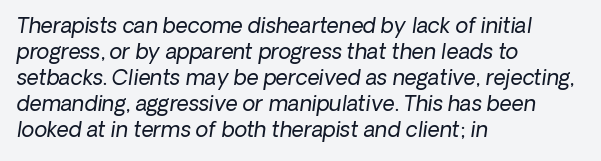
The image shows 21 px text type, italic (leaning right); set left-aligned, line spacing 1.24x, normal letter spacing, not underlined.
